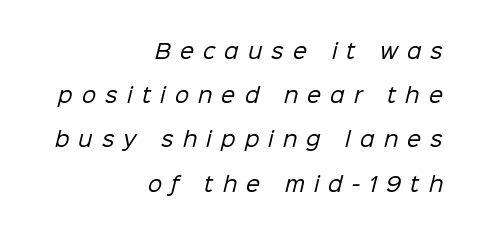
Q: Is the text bold? A: No.
Q: Is the text underlined? A: No.
Q: How is the paragraph aligned? A: Right-aligned.
Q: Is the spacing between letters normal or unusually wide? A: Unusually wide.
Q: Is the spacing between lines tight, normal or loose? A: Loose.
